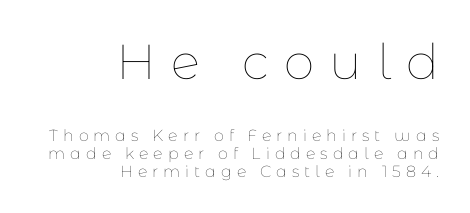
Q: Is the text bold? A: No.
Q: Is the text italic (slanted)? A: No, it is upright.
Q: Is the text underlined? A: No.
Q: How is the paragraph aligned? A: Right-aligned.
Q: Is the spacing between letters normal or unusually wide? A: Unusually wide.
Q: Is the spacing between lines tight, normal or loose? A: Tight.
Q: Which block of text is set in a larger size, the first (top) or the second (bottom)? A: The first (top) one.
Q: Width (condensed, normal, or wide)? A: Normal.
Q: Stroke contrast? A: Low.
Q: x-height? A: Medium.
Q: Monospaced? A: No.
